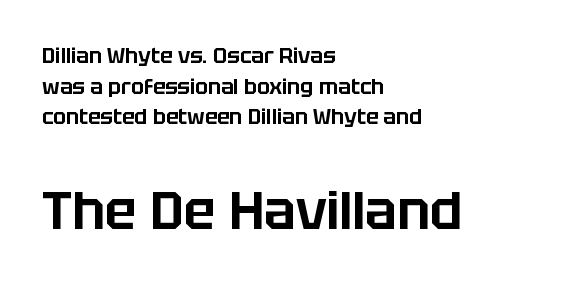
Q: Is the text italic (slanted)? A: No, it is upright.
Q: Is the typeface a serif or a sans-serif typeface? A: Sans-serif.
Q: Is the text underlined? A: No.
Q: How is the paragraph aligned? A: Left-aligned.
Q: Is the spacing between letters normal or unusually wide? A: Normal.
Q: Is the spacing between lines tight, normal or loose? A: Normal.
Q: Which block of text is set in a larger size, the first (top) or the second (bottom)? A: The second (bottom) one.
Q: Width (condensed, normal, or wide)? A: Normal.
Q: Stroke contrast? A: Low.
Q: x-height? A: Large.
Q: Monospaced? A: No.
